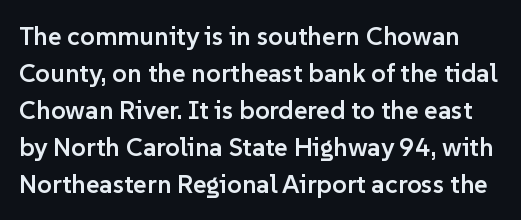
{"italic": "no", "bold": "semi", "underline": "no", "line_spacing": "normal", "line_spacing_ratio": 1.42, "letter_spacing": "normal", "letter_spacing_em": 0.0, "glyph_px": 26}
